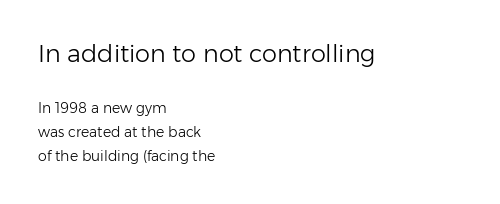
{"italic": "no", "bold": "no", "underline": "no", "align": "left", "line_spacing_ratio": 1.73, "letter_spacing": "normal", "letter_spacing_em": 0.0, "larger_block": "first", "size_ratio": 1.71, "glyph_px": 24}
